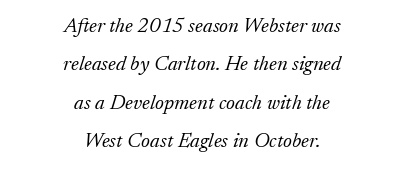
The image shows 21 px text type, italic (leaning right); set centered, line spacing 1.83x, normal letter spacing, not underlined.
